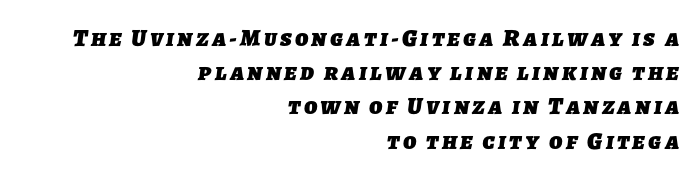
{"bold": "yes", "underline": "no", "align": "right", "line_spacing": "normal", "line_spacing_ratio": 1.37, "glyph_px": 25}
